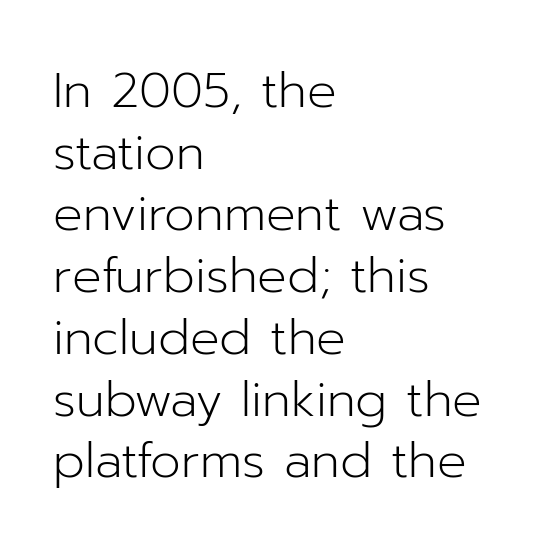
Vertical stems look standard width or narrower in stroke. Quick note: underline off. Leading matches the norm, producing a regular column. A classic flush-left, rag-right setting is used for this passage.
